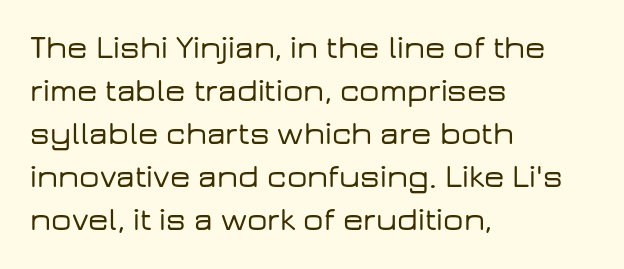
The image shows 32 px wide sans-serif type, upright; set left-aligned, normal line spacing (1.34x), normal letter spacing, not underlined; low stroke contrast and a medium x-height.
